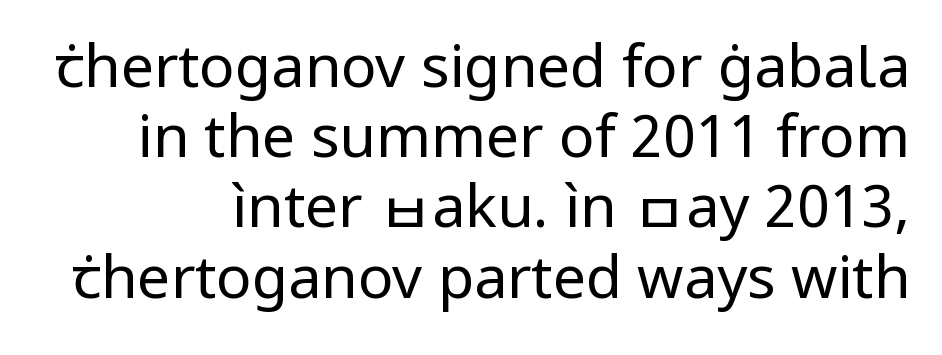
The image shows 59 px regular-weight sans-serif type, upright; set line spacing 1.19x, normal letter spacing, not underlined; low stroke contrast and a medium x-height.
